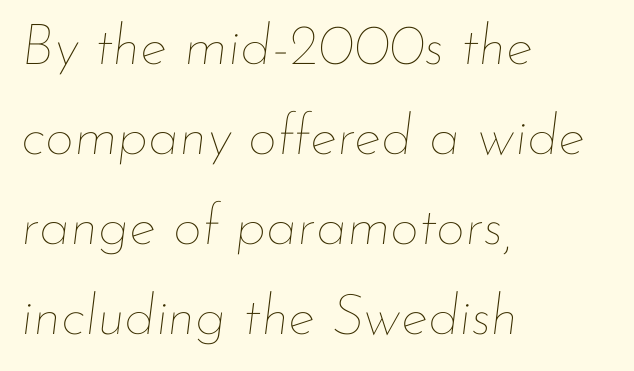
No word sits above an underline. These lines were composed using italics. These lines sit exactly where default settings would place them. The passage is arranged the way most books set body copy — flush left. Does extra space separate the letters? No, they use regular spacing. Think of a printed novel: that variable character pitch is what you see here.
